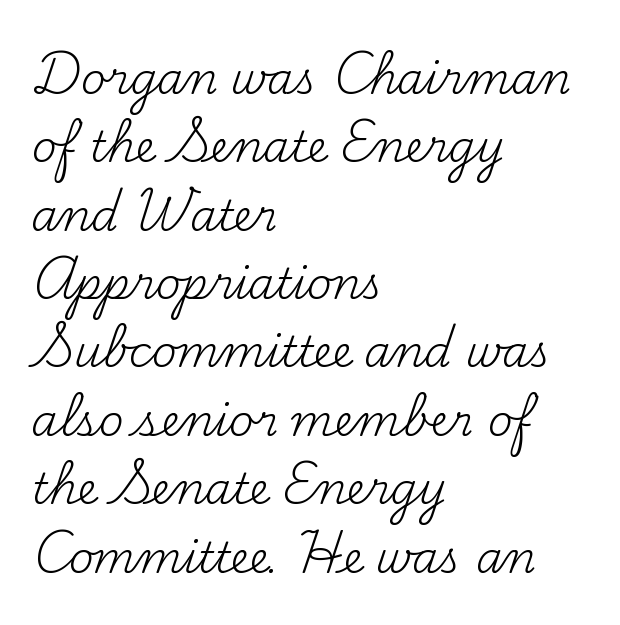
Q: Is the text bold? A: No.
Q: Is the text italic (slanted)? A: Yes.
Q: Is the typeface a serif or a sans-serif typeface? A: Serif.
Q: Is the text underlined? A: No.
Q: How is the paragraph aligned? A: Left-aligned.
Q: Is the spacing between letters normal or unusually wide? A: Normal.
Q: Is the spacing between lines tight, normal or loose? A: Normal.
Q: Width (condensed, normal, or wide)? A: Normal.
Q: Stroke contrast? A: Medium.
Q: x-height? A: Small.
Q: Monospaced? A: No.
